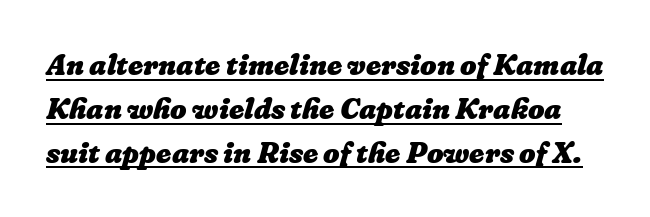
{"bold": "yes", "weight": "heavy", "width": "normal", "stroke_contrast": "low", "x_height": "medium", "monospaced": "no", "underline": "yes", "line_spacing": "normal", "line_spacing_ratio": 1.51, "letter_spacing": "normal", "letter_spacing_em": 0.0, "glyph_px": 29}
